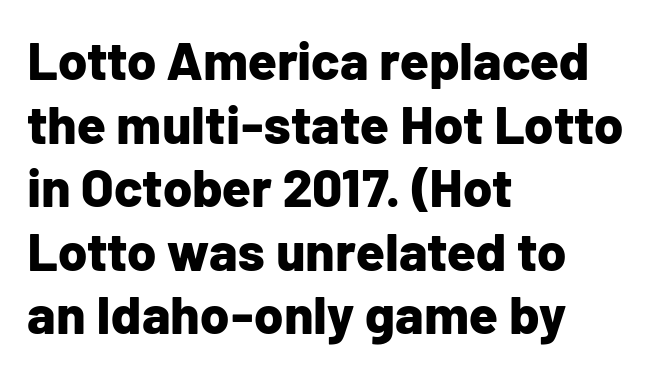
Weight check: bold — yes, fully. The font family rendered here belongs to the sans-serif group. Default kerning and tracking; the words read as compact shapes. Left-aligned paragraph, ragged on the right. The strip under each line holds only bare page.
